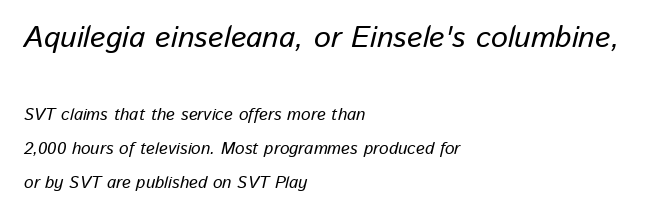
If you measured baseline to baseline, you'd find a long distance. If you squint, the top block still reads clearly — it's the larger of the two. Looks like regular typesetting: each glyph gets only the width it needs. The zone under the glyphs is completely vacant. When letters slant like this, we call the style italic. The ragged edge is on the right, which tells us the setting is flush left.
